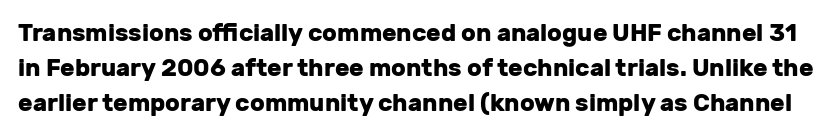
{"italic": "no", "bold": "yes", "underline": "no", "line_spacing": "normal", "line_spacing_ratio": 1.46, "letter_spacing": "normal", "letter_spacing_em": 0.0, "glyph_px": 24}
